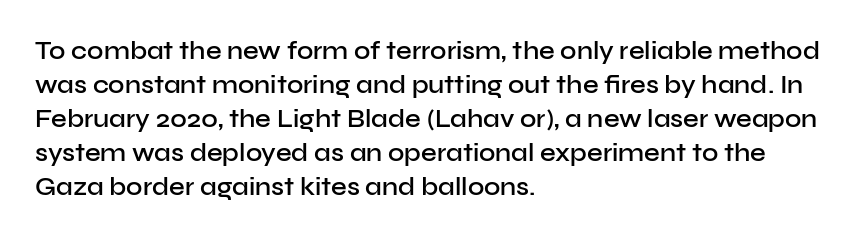
Q: Is the text bold? A: Semi-bold.
Q: Is the text italic (slanted)? A: No, it is upright.
Q: Is the text underlined? A: No.
Q: How is the paragraph aligned? A: Left-aligned.
Q: Is the spacing between letters normal or unusually wide? A: Normal.
Q: Is the spacing between lines tight, normal or loose? A: Normal.
